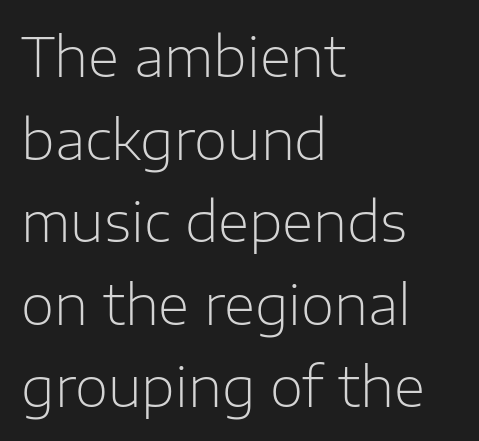
The image shows 54 px light sans-serif type, upright; set left-aligned, normal line spacing (1.53x), normal letter spacing, not underlined; low stroke contrast and a medium x-height.
